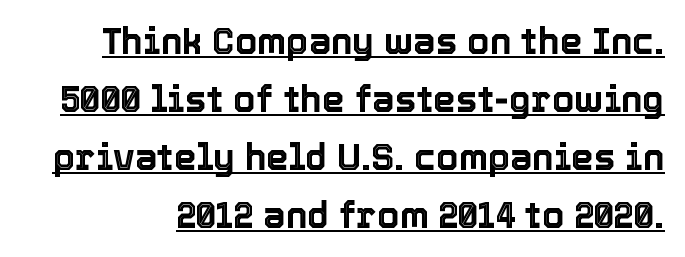
Glyph-to-glyph distance matches everyday printed text. Quick note: underline on. Proportional: the letters do not fall into vertical columns. The block of text has a typical density, with ordinary space between rows.
